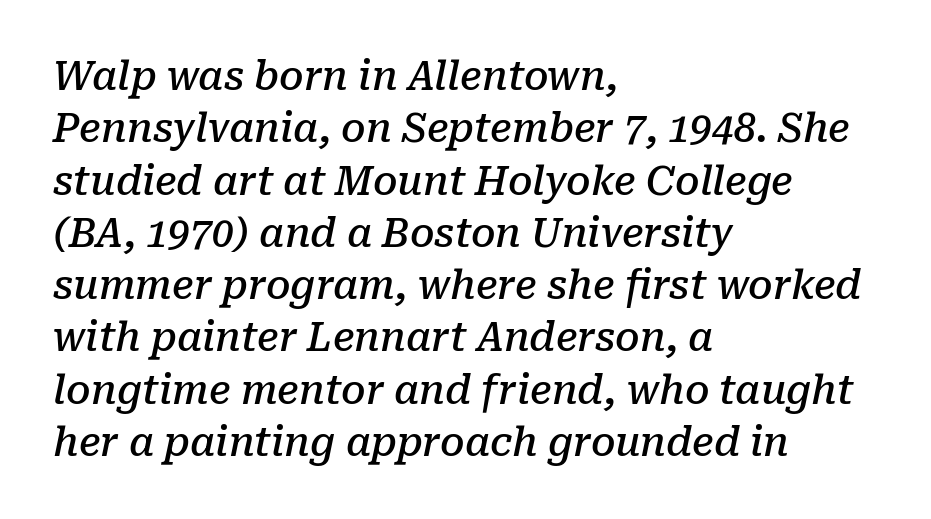
Q: Is the text bold? A: Semi-bold.
Q: Is the text italic (slanted)? A: Yes, it leans right by about 10 degrees.
Q: Is the typeface a serif or a sans-serif typeface? A: Serif.
Q: Is the text underlined? A: No.
Q: How is the paragraph aligned? A: Left-aligned.
Q: Is the spacing between letters normal or unusually wide? A: Normal.
Q: Is the spacing between lines tight, normal or loose? A: Normal.
Q: Width (condensed, normal, or wide)? A: Normal.
Q: Stroke contrast? A: Low.
Q: x-height? A: Medium.
Q: Monospaced? A: No.
